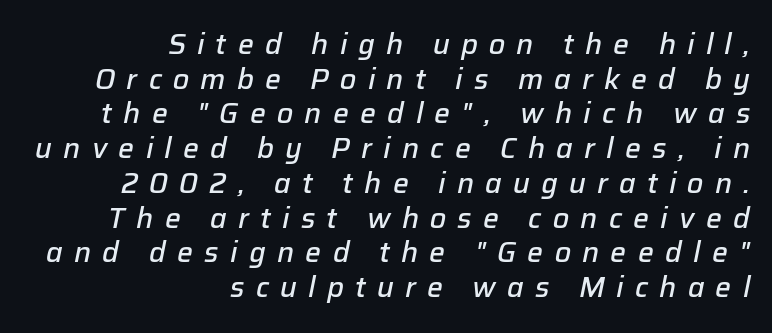
These lines are rendered in a variable-pitch font. Observe the wide spacing: letters keep a clear distance from each other. These lines stack with their right ends in a neat column. The space beneath each line is pristine and unruled. Set as a demibold, roughly 600 on the weight scale. The typography opts for an oblique posture over an upright one.
